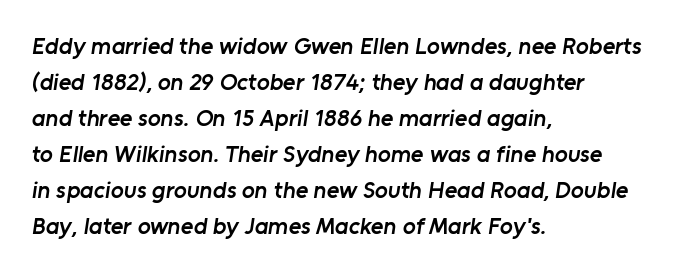
{"bold": "semi", "underline": "no", "align": "left", "line_spacing": "normal", "line_spacing_ratio": 1.5, "letter_spacing": "normal", "letter_spacing_em": 0.0, "glyph_px": 24}
